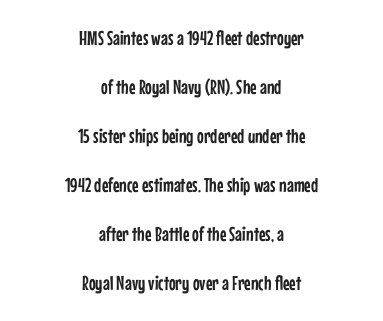
{"italic": "no", "underline": "no", "align": "center", "line_spacing": "loose", "line_spacing_ratio": 2.45, "letter_spacing": "normal", "letter_spacing_em": 0.0, "glyph_px": 20}
